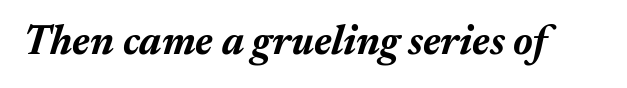
In terms of letterspacing, this is plain default setting. The characters look thick and weighty, a clear bold. Letters rest on an invisible, unmarked baseline. This is oblique type, the kind used for emphasis or titles. Character widths vary here, with narrow letters taking less room than wide ones.
